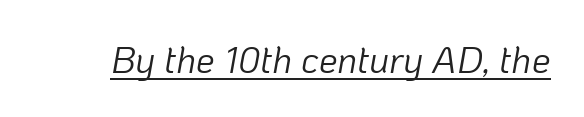
Tall strokes in this sample are angled rather than plumb. Letters have the restrained weight of plain body copy at most. Somebody hit Ctrl+U on this one — the words are underlined. Here the glyphs are tracked normally, forming tight word shapes. The letters advance in unequal steps, a hallmark of proportional type.
